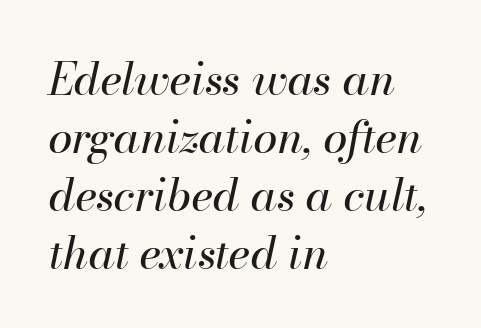
The image shows 44 px regular-weight type, italic (leaning right); set left-aligned, normal line spacing (1.32x), normal letter spacing, not underlined; high stroke contrast and a small x-height.
